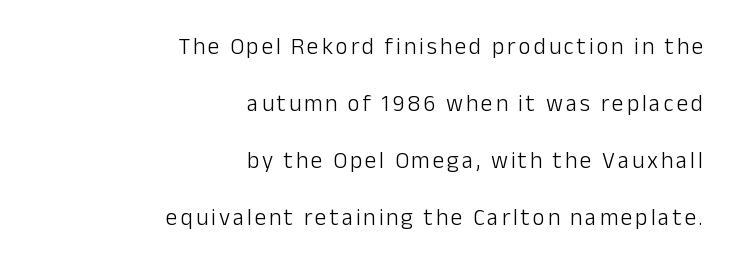
Q: Is the text bold? A: No.
Q: Is the text italic (slanted)? A: No, it is upright.
Q: Is the text underlined? A: No.
Q: How is the paragraph aligned? A: Right-aligned.
Q: Is the spacing between lines tight, normal or loose? A: Loose.
